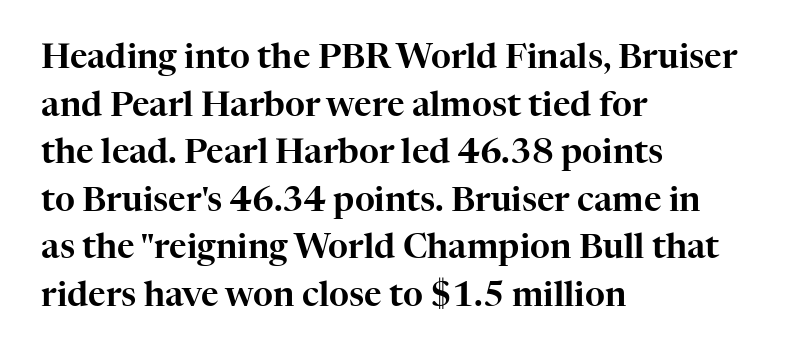
{"serif": "yes", "italic": "no", "width": "normal", "stroke_contrast": "high", "x_height": "medium", "monospaced": "no", "underline": "no", "align": "left", "line_spacing": "normal", "line_spacing_ratio": 1.4, "letter_spacing": "normal", "letter_spacing_em": 0.0, "glyph_px": 34}
